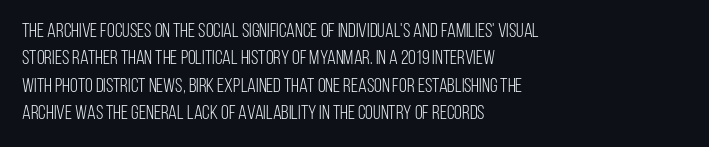
Caption: standard tracking, unaltered. Alignment: flush left. Line spacing here is normal. Weight: not bold — regular or lighter.
